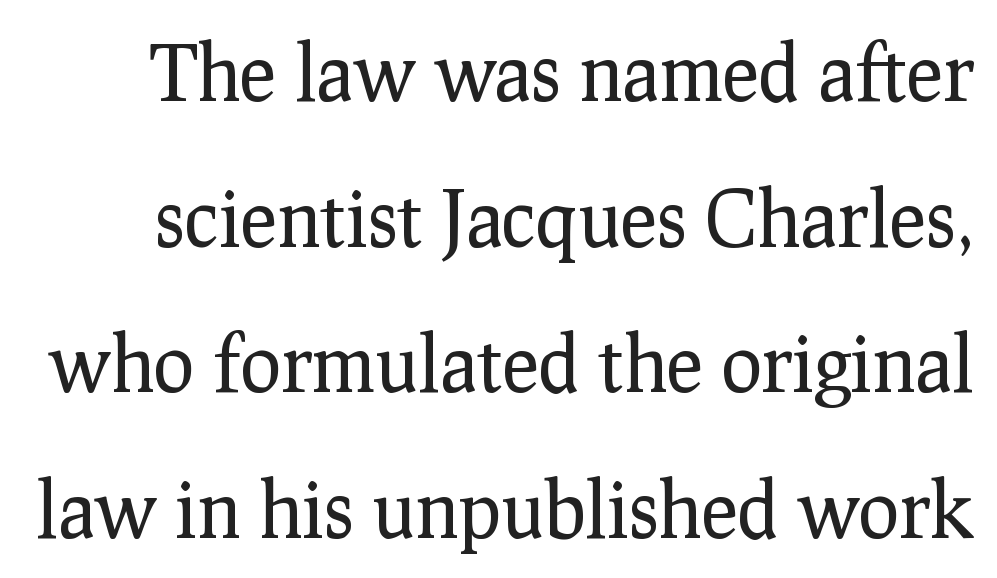
The image shows 77 px regular-weight serif type, upright; set line spacing 1.89x, normal letter spacing, not underlined; low stroke contrast and a medium x-height.
